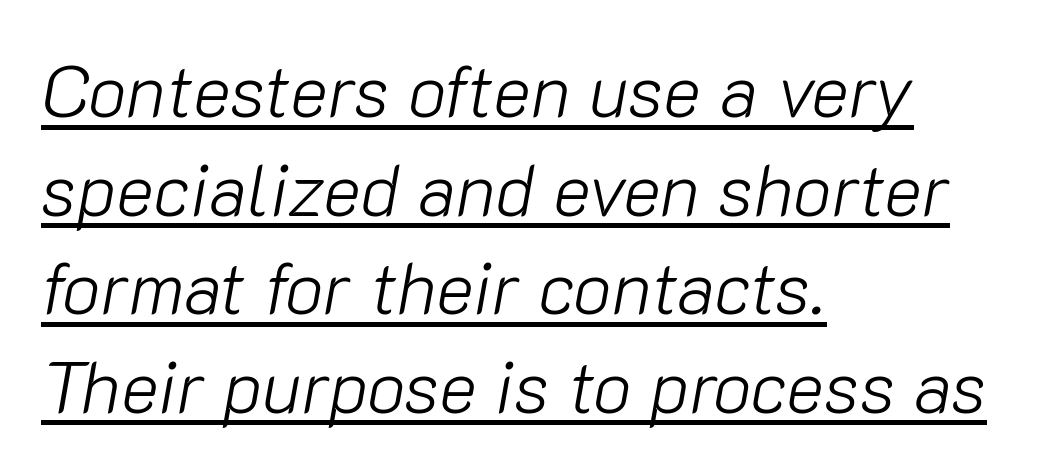
Q: Is the text bold? A: No.
Q: Is the text italic (slanted)? A: Yes, it leans right by about 10 degrees.
Q: Is the text underlined? A: Yes.
Q: How is the paragraph aligned? A: Left-aligned.
Q: Is the spacing between letters normal or unusually wide? A: Normal.
Q: Is the spacing between lines tight, normal or loose? A: Normal.
Q: Width (condensed, normal, or wide)? A: Normal.
Q: Stroke contrast? A: Low.
Q: x-height? A: Medium.
Q: Monospaced? A: No.
